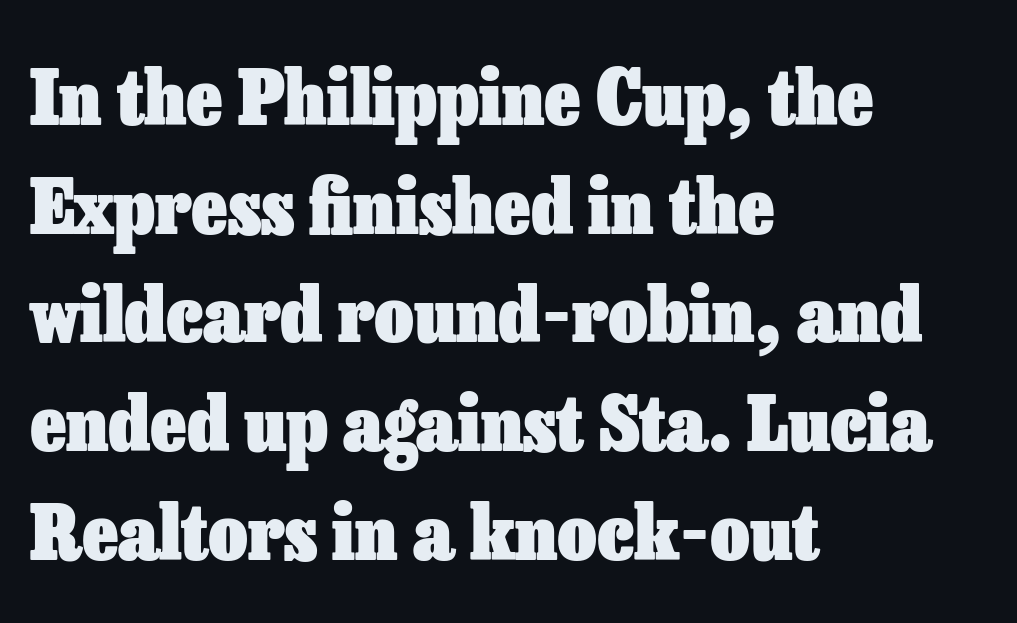
A roman cut, with each character standing at attention. Inter-character spacing is left at the font's built-in metrics. Each glyph is drawn with heavy, bold strokes. A classic flush-left, rag-right setting is used for this passage.
